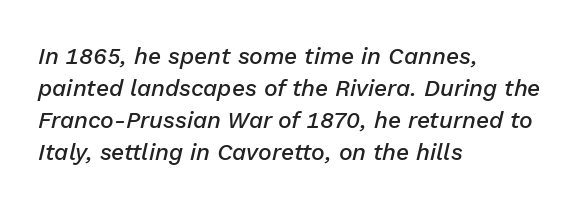
{"italic": "yes", "lean": "right", "slant_degrees": 13, "bold": "semi", "underline": "no", "align": "left", "line_spacing": "normal", "line_spacing_ratio": 1.39, "letter_spacing": "normal", "letter_spacing_em": 0.0, "glyph_px": 23}
